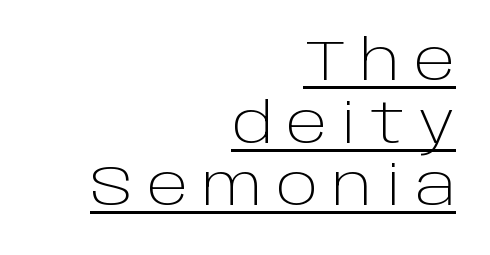
The lines are packed closely together with very little leading. Serif or sans? Sans — the stroke terminals are bare. Spacing verdict: proportional, widths tailored to each character. Someone cranked the tracking dial way up on this one.
